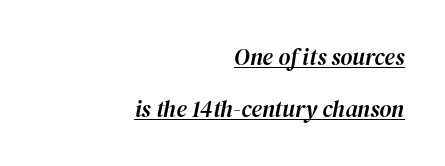
The image shows 23 px text type, italic (leaning right); set right-aligned, loose line spacing (2.25x), normal letter spacing, underlined.
